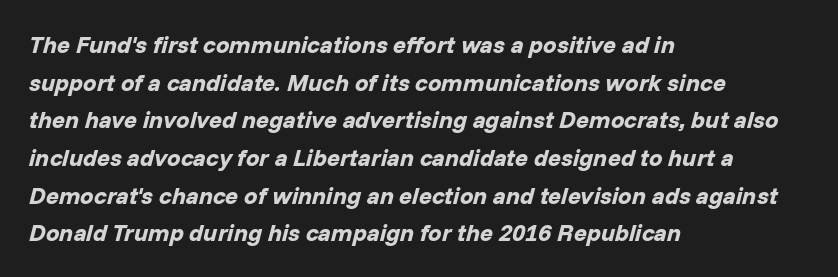
Look at the stroke-to-counter ratio: heavy, a bold. The lines in this sample share a left origin and differ only in where they stop. Anything drawn beneath the words? Only blank space. Observe the lean: these are italic letterforms. Rows of type keep a routine distance in the vertical direction.
